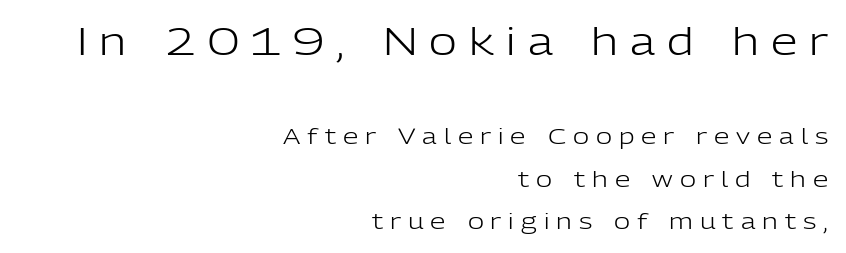
Q: Is the text bold? A: No.
Q: Is the text italic (slanted)? A: No, it is upright.
Q: Is the typeface a serif or a sans-serif typeface? A: Sans-serif.
Q: Is the text underlined? A: No.
Q: How is the paragraph aligned? A: Right-aligned.
Q: Is the spacing between letters normal or unusually wide? A: Unusually wide.
Q: Is the spacing between lines tight, normal or loose? A: Loose.
Q: Which block of text is set in a larger size, the first (top) or the second (bottom)? A: The first (top) one.
Q: Width (condensed, normal, or wide)? A: Normal.
Q: Stroke contrast? A: Low.
Q: x-height? A: Medium.
Q: Monospaced? A: No.
